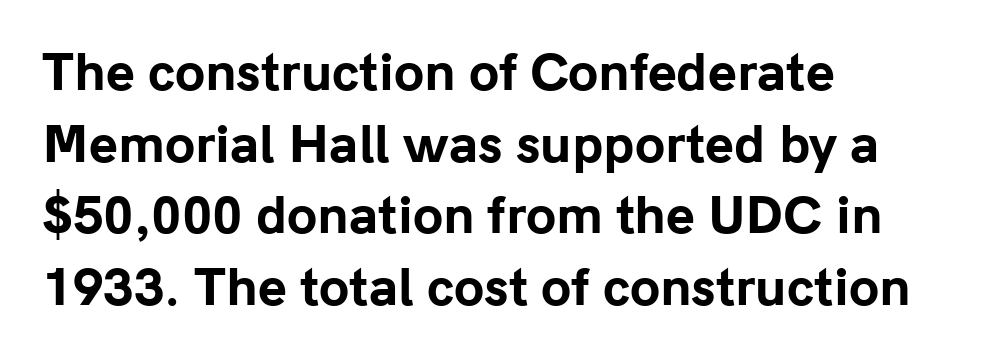
{"serif": "no", "italic": "no", "bold": "yes", "weight": "bold", "width": "normal", "stroke_contrast": "low", "x_height": "medium", "monospaced": "no", "underline": "no", "align": "left", "line_spacing": "normal", "line_spacing_ratio": 1.46, "letter_spacing": "normal", "letter_spacing_em": 0.0, "glyph_px": 49}
